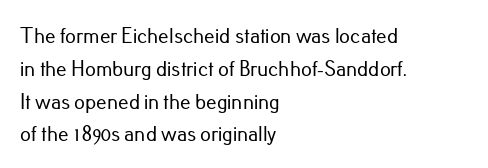
The image shows 21 px text type, upright; set left-aligned, normal line spacing (1.56x), normal letter spacing, not underlined.
